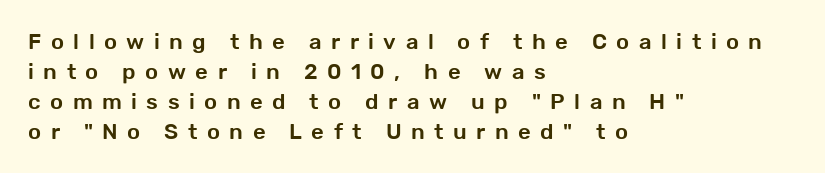
Q: Is the text italic (slanted)? A: No, it is upright.
Q: Is the text underlined? A: No.
Q: How is the paragraph aligned? A: Left-aligned.
Q: Is the spacing between letters normal or unusually wide? A: Unusually wide.
Q: Is the spacing between lines tight, normal or loose? A: Normal.
